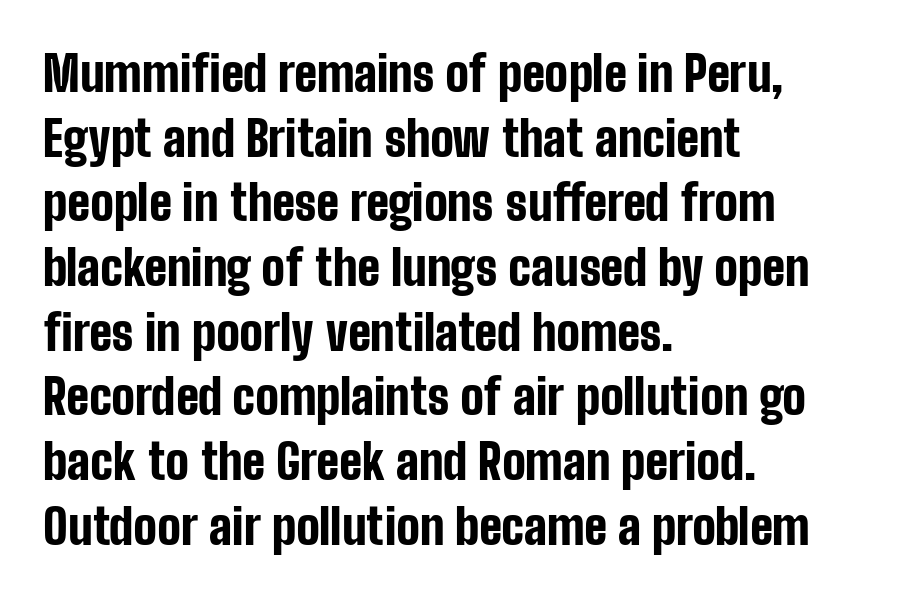
The image shows 49 px bold, condensed sans-serif type, upright; set left-aligned, normal line spacing (1.32x), normal letter spacing, not underlined; low stroke contrast and a medium x-height.
